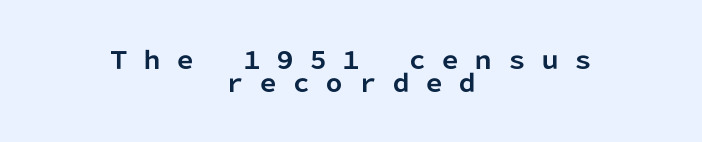
The image shows 24 px bold type, upright; set centered, tight line spacing (0.95x), unusually wide letter spacing (+0.38 em), not underlined.
